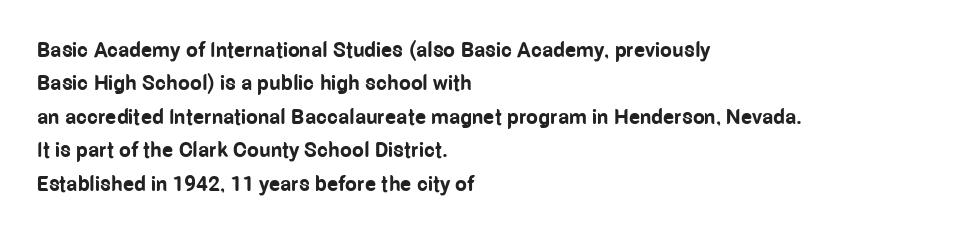
The lines sit at an ordinary, default distance from one another. Bare-footed words on every line. The rendering uses a bold face; every stroke is thick and dark. Posture: upright roman.
